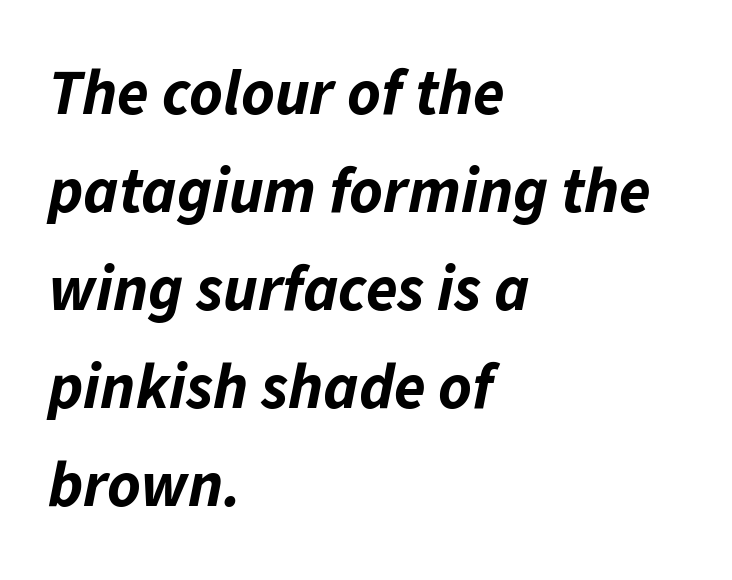
The image shows 64 px bold type, italic (leaning right); set left-aligned, normal line spacing (1.53x), normal letter spacing, not underlined; low stroke contrast and a medium x-height.
